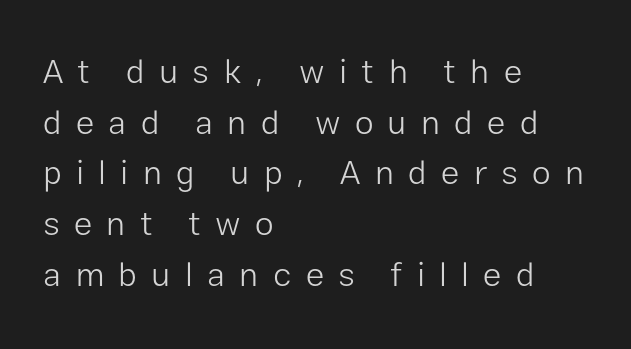
The image shows 34 px light sans-serif type, upright; set left-aligned, normal line spacing (1.49x), unusually wide letter spacing (+0.42 em), not underlined; low stroke contrast and a medium x-height.
